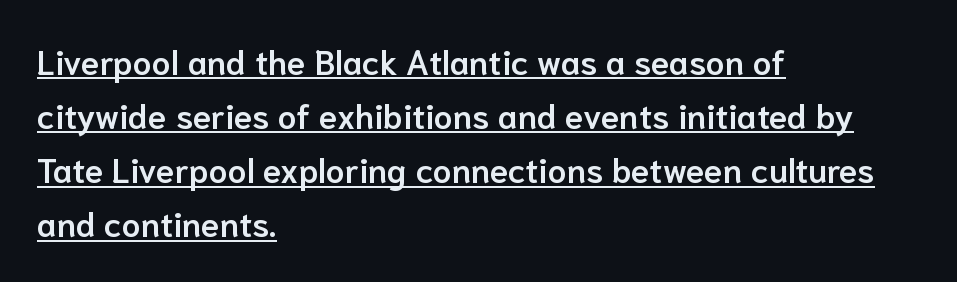
The image shows 34 px semibold sans-serif type, upright; set left-aligned, normal line spacing (1.59x), normal letter spacing, underlined; low stroke contrast and a medium x-height.
